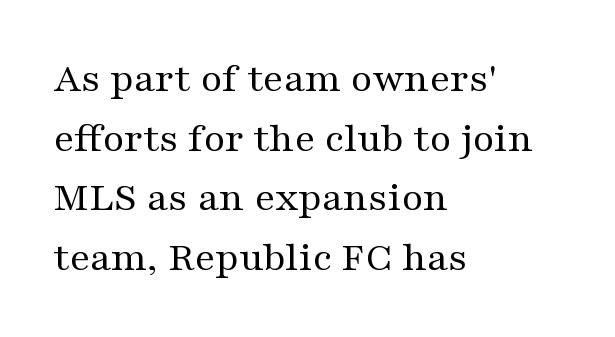
Q: Is the text bold? A: No.
Q: Is the text italic (slanted)? A: No, it is upright.
Q: Is the typeface a serif or a sans-serif typeface? A: Serif.
Q: Is the text underlined? A: No.
Q: How is the paragraph aligned? A: Left-aligned.
Q: Is the spacing between letters normal or unusually wide? A: Normal.
Q: Is the spacing between lines tight, normal or loose? A: Normal.
Q: Width (condensed, normal, or wide)? A: Wide.
Q: Stroke contrast? A: Medium.
Q: x-height? A: Medium.
Q: Monospaced? A: No.
